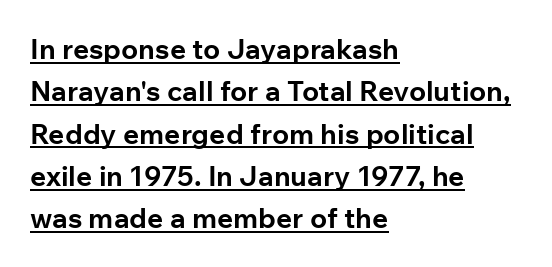
Q: Is the text bold? A: Yes.
Q: Is the text italic (slanted)? A: No, it is upright.
Q: Is the typeface a serif or a sans-serif typeface? A: Sans-serif.
Q: Is the text underlined? A: Yes.
Q: How is the paragraph aligned? A: Left-aligned.
Q: Is the spacing between letters normal or unusually wide? A: Normal.
Q: Is the spacing between lines tight, normal or loose? A: Normal.
Q: Width (condensed, normal, or wide)? A: Normal.
Q: Stroke contrast? A: Low.
Q: x-height? A: Medium.
Q: Monospaced? A: No.
